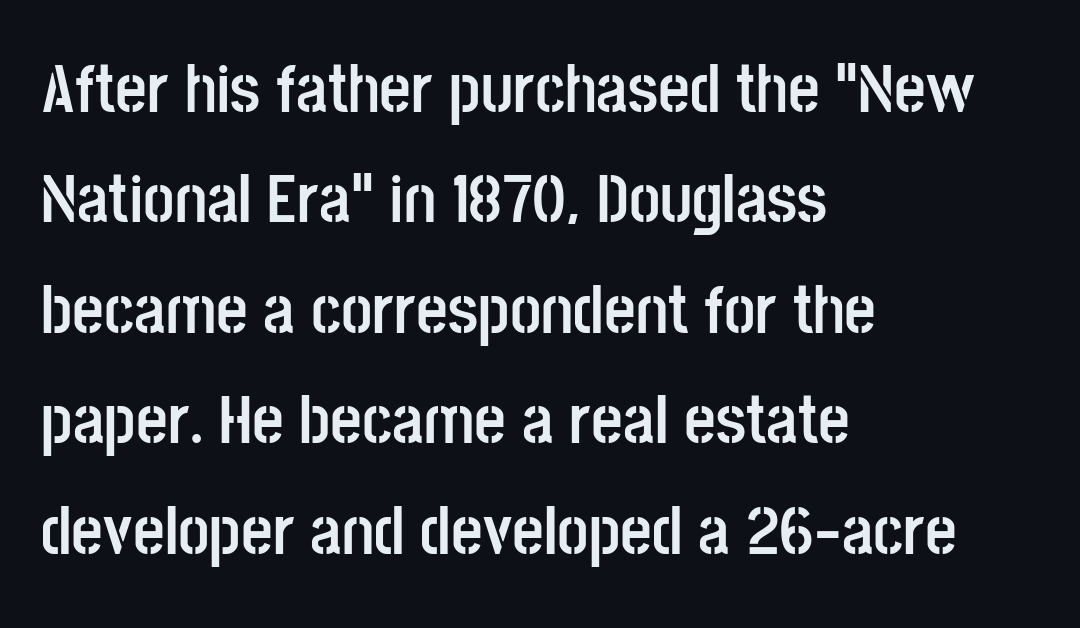
The image shows 69 px semibold, condensed sans-serif type, upright; set left-aligned, normal line spacing (1.6x), normal letter spacing, not underlined; low stroke contrast and a large x-height.
